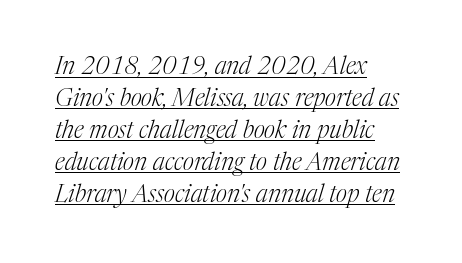
The image shows 24 px text type, italic (leaning right); set left-aligned, normal line spacing (1.33x), normal letter spacing, underlined.
